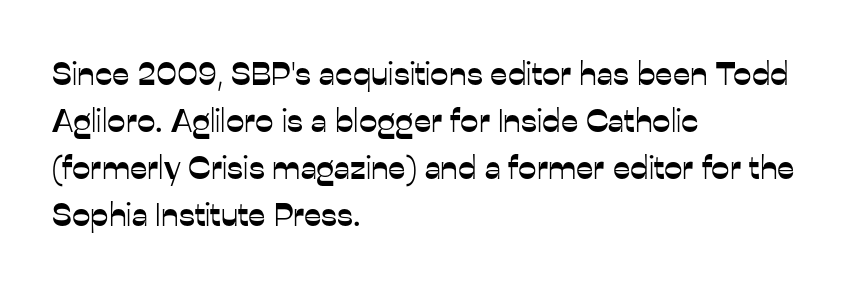
Q: Is the text italic (slanted)? A: No, it is upright.
Q: Is the typeface a serif or a sans-serif typeface? A: Sans-serif.
Q: Is the text underlined? A: No.
Q: How is the paragraph aligned? A: Left-aligned.
Q: Is the spacing between letters normal or unusually wide? A: Normal.
Q: Is the spacing between lines tight, normal or loose? A: Normal.
Q: Width (condensed, normal, or wide)? A: Normal.
Q: Stroke contrast? A: Low.
Q: x-height? A: Medium.
Q: Monospaced? A: No.
